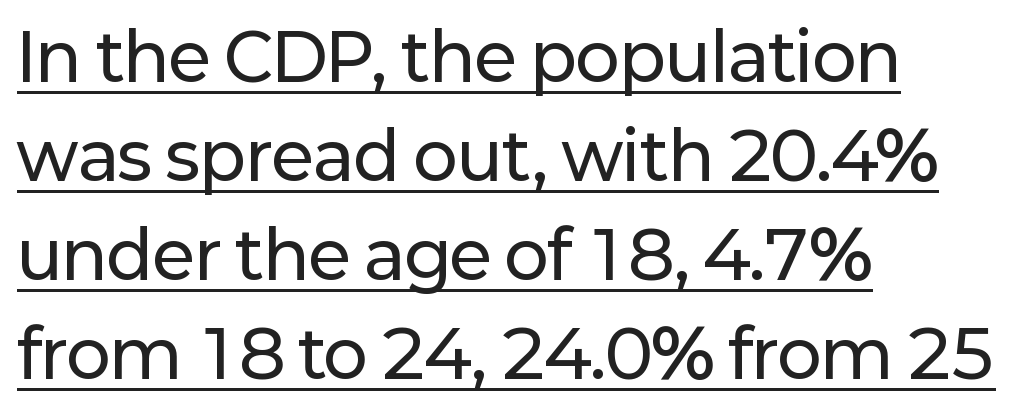
Vertical spacing — default. Caption: standard tracking, unaltered. A roman cut, with each character standing at attention. The rendering uses natural spacing where letterforms have individual widths.
